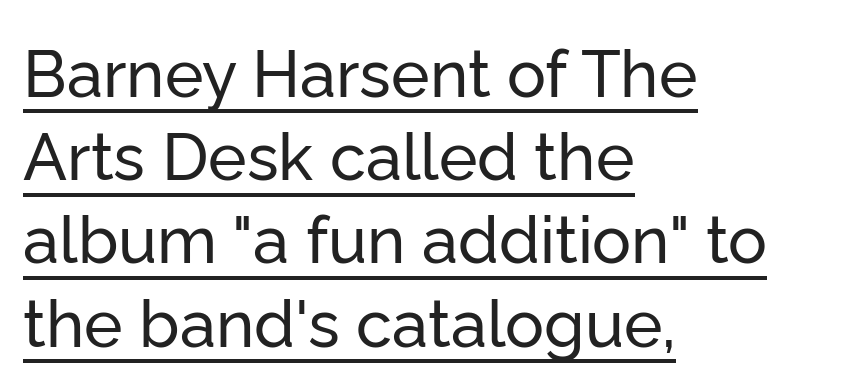
What kind of face is this? One without serifs — a sans. If you drew a ruler down the left edge, every line would touch it. The vertical gap from one line to the next is medium. Rendered with straight, roman letterforms. Emphasis is given by a line drawn under the lettering. You could not count columns in this text — the font is proportionally spaced.
